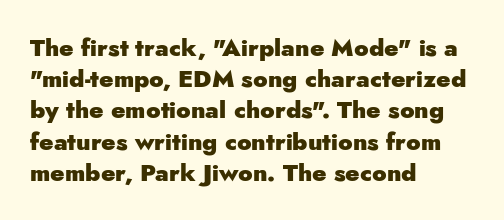
Every letter is thick-stroked: bold, no question. Line starts are locked; line ends wander. What's the leading like? Ordinary, nothing unusual. Glance below the letters and you will spot only blank space.
